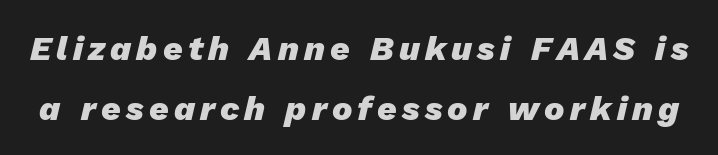
Q: Is the text bold? A: Yes.
Q: Is the text italic (slanted)? A: Yes, it leans right by about 13 degrees.
Q: Is the text underlined? A: No.
Q: Width (condensed, normal, or wide)? A: Normal.
Q: Stroke contrast? A: Low.
Q: x-height? A: Medium.
Q: Monospaced? A: No.
